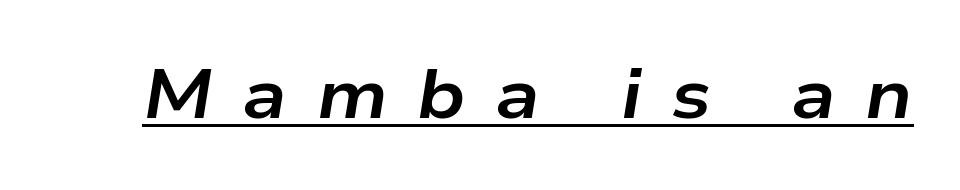
Q: Is the text bold? A: Yes.
Q: Is the text italic (slanted)? A: Yes, it leans right by about 9 degrees.
Q: Is the text underlined? A: Yes.
Q: Is the spacing between letters normal or unusually wide? A: Unusually wide.
Q: Width (condensed, normal, or wide)? A: Wide.
Q: Stroke contrast? A: Low.
Q: x-height? A: Medium.
Q: Monospaced? A: No.
